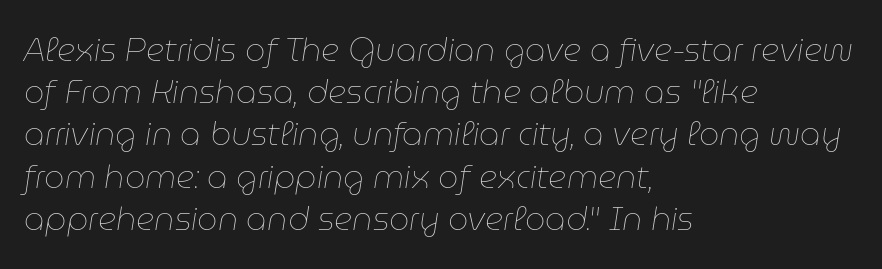
The rendering keeps characters at their native spacing. The passage shown is typed in a proportional face where columns would drift. Compared with typical paragraphs, the rows here are spaced about the same. The axis of the letterforms is tilted away from vertical. The typeface has the unassuming heft of standard copy or less. The foot of each line stays bare and open.
